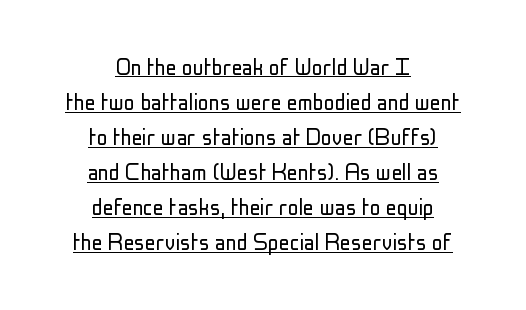
A rule runs beneath these lines of type. Teacher's note: observe the equal gaps on both sides — that is centered alignment. The rendering keeps characters at their native spacing. No heavy texture on the line: the type isn't bold. Reading down the column, the eye jumps a familiar distance to each next line.
